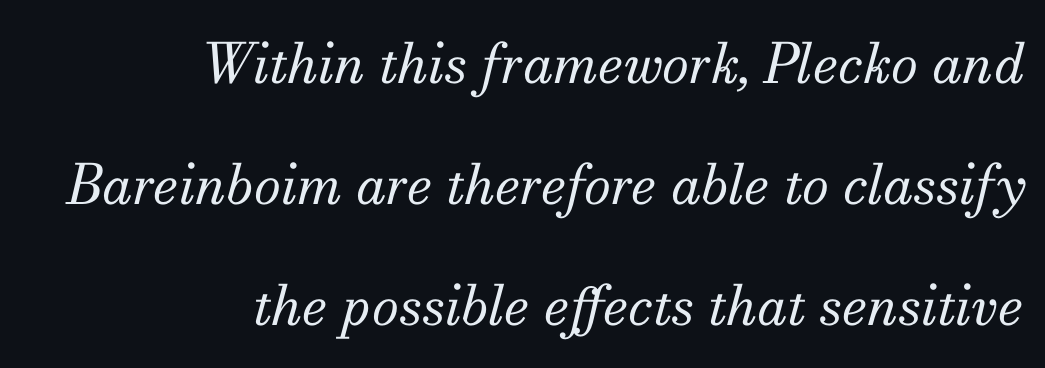
Q: Is the text bold? A: No.
Q: Is the text italic (slanted)? A: Yes, it leans right by about 13 degrees.
Q: Is the typeface a serif or a sans-serif typeface? A: Serif.
Q: Is the text underlined? A: No.
Q: How is the paragraph aligned? A: Right-aligned.
Q: Is the spacing between letters normal or unusually wide? A: Normal.
Q: Is the spacing between lines tight, normal or loose? A: Loose.
Q: Width (condensed, normal, or wide)? A: Normal.
Q: Stroke contrast? A: Medium.
Q: x-height? A: Small.
Q: Monospaced? A: No.
